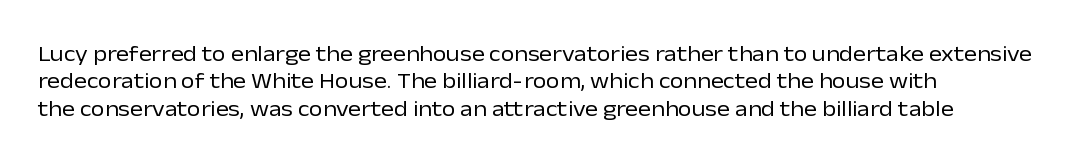
The image shows 22 px text type, upright; set left-aligned, normal line spacing (1.25x), normal letter spacing, not underlined.
